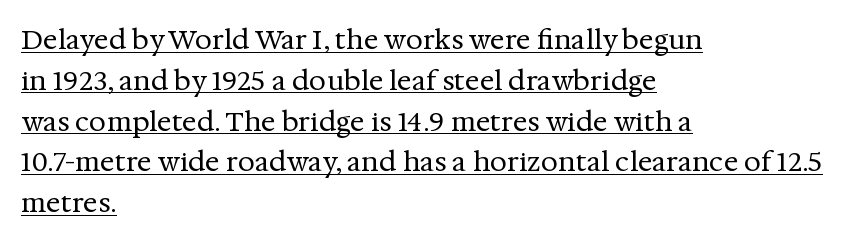
{"italic": "no", "bold": "no", "underline": "yes", "align": "left", "line_spacing": "normal", "line_spacing_ratio": 1.51, "letter_spacing": "normal", "letter_spacing_em": 0.0, "glyph_px": 27}
